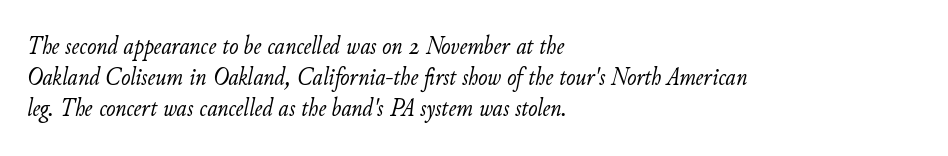
{"italic": "yes", "lean": "right", "slant_degrees": 11, "bold": "no", "underline": "no", "align": "left", "line_spacing_ratio": 1.24, "letter_spacing": "normal", "letter_spacing_em": 0.0, "glyph_px": 25}
